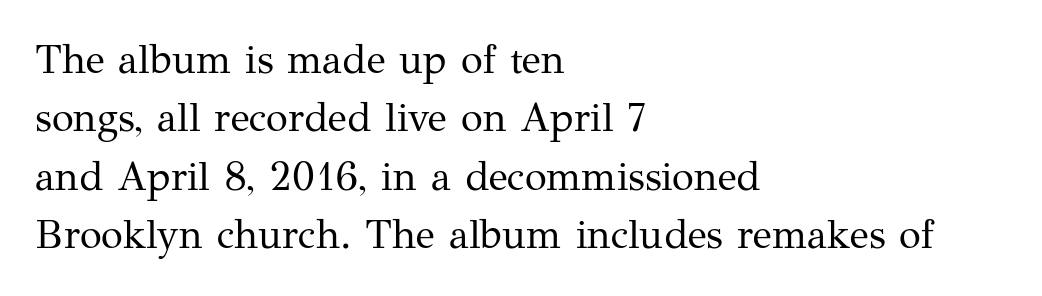
All the whitespace from short lines collects on the right. Line spacing here is normal. Is this a fixed-width face? No — the glyphs have proportional, varying widths. You can tell from the footed stems that serif type was used.
